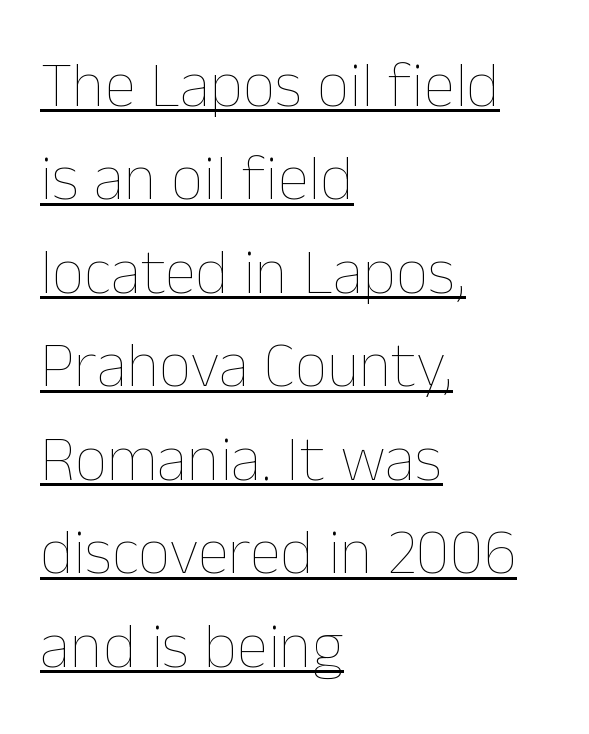
Posture: vertical. Caption: face not bold, strokes unweighted. If you measured baseline to baseline, you'd find a middling distance. Does a line run under the words? Yes, clearly. Between one letter and the next there's only the usual sliver of space. Varying glyph widths throughout — classic text-font behaviour.
